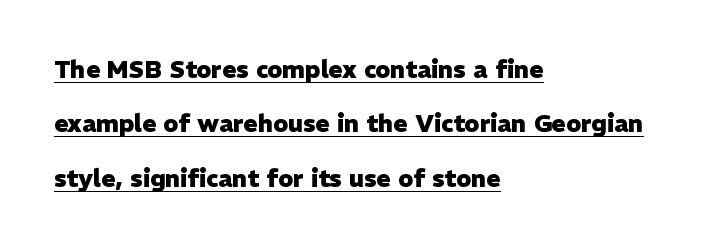
Weight: bold. The letterforms sit shoulder to shoulder at normal distance. The lettering stays uniformly vertical, giving the passage a roman look. Line beginnings align vertically; line endings do not.
